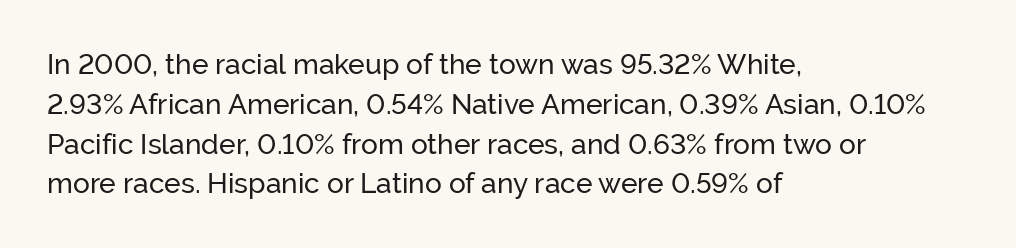
{"serif": "no", "italic": "no", "bold": "no", "weight": "regular", "width": "normal", "stroke_contrast": "low", "x_height": "medium", "monospaced": "no", "underline": "no", "align": "left", "line_spacing": "normal", "line_spacing_ratio": 1.42, "letter_spacing": "normal", "letter_spacing_em": 0.0, "glyph_px": 28}
